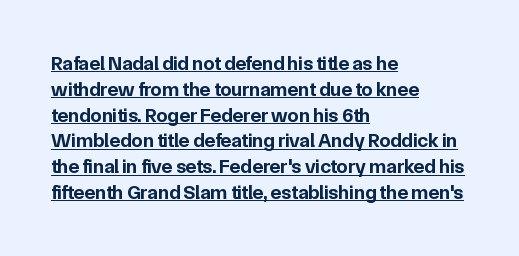
The type sits square on the baseline with zero lean. Characters follow at the spacing the type designer built in. Normally led — the rows are evenly, conventionally spaced. The rendering uses a bold face; every stroke is thick and dark. These lines are set flush left with a ragged right edge. Compared with undecorated copy, this sample adds a rule below the words.
